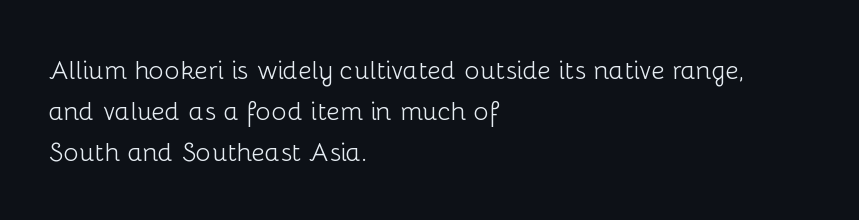
The words here are not underlined. Unbolded letterforms with no extra heft. Quick note: interline space is typical. These lines stack with their left ends in a neat column. Ordinary non-slanted type is in use. Here the glyphs are tracked normally, forming tight word shapes.
